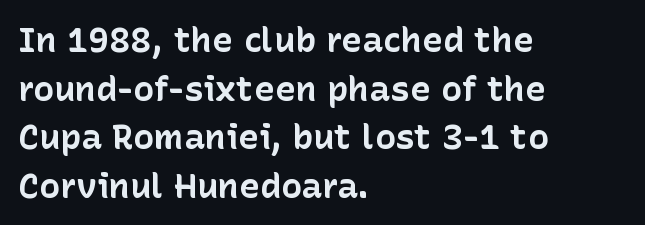
Q: Is the text bold? A: Yes.
Q: Is the text italic (slanted)? A: No, it is upright.
Q: Is the typeface a serif or a sans-serif typeface? A: Sans-serif.
Q: Is the text underlined? A: No.
Q: How is the paragraph aligned? A: Left-aligned.
Q: Is the spacing between letters normal or unusually wide? A: Normal.
Q: Is the spacing between lines tight, normal or loose? A: Normal.
Q: Width (condensed, normal, or wide)? A: Normal.
Q: Stroke contrast? A: Low.
Q: x-height? A: Medium.
Q: Monospaced? A: No.
